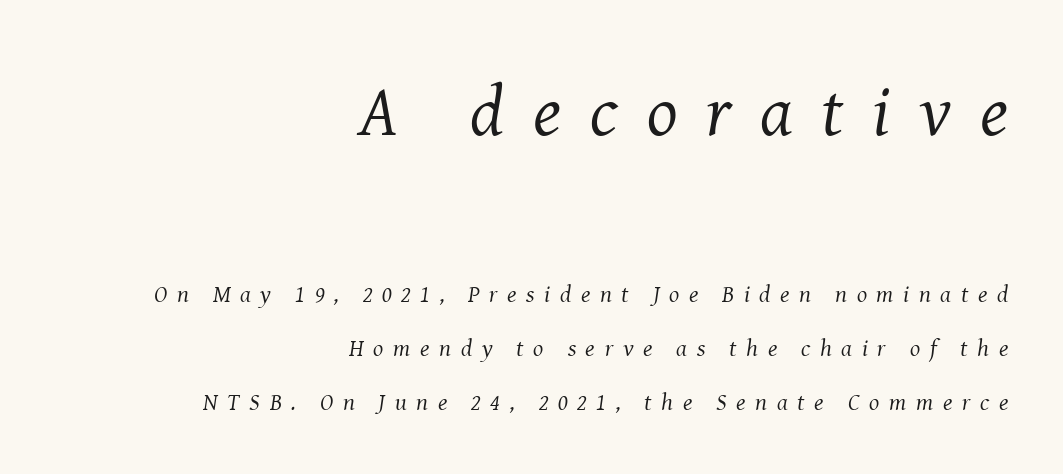
Decoration check: the copy has no underline. A light-to-regular cut is what we see here. All the whitespace from short lines collects on the left. Font category for this specimen: serif. These two chunks differ in scale, with the top chunk taking the larger measure.
